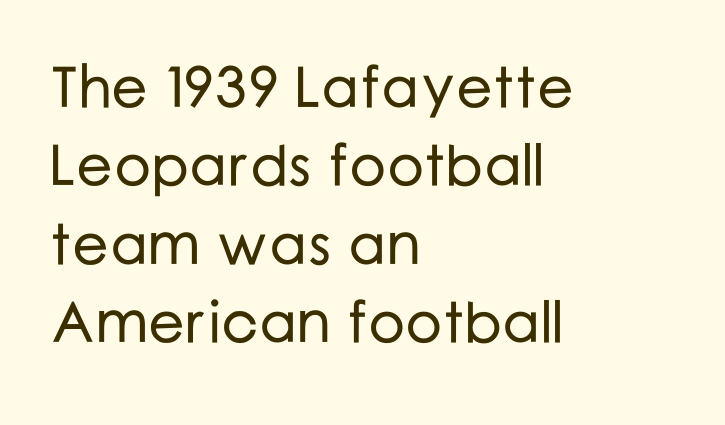
A normal amount of white space separates one row of letters from the next. The letters carry no serifs — their stems end cleanly without finishing strokes. Do the letters lean? They stand straight. The paragraph shown leans on its left margin. Lines of text with bare space underneath. Is this a fixed-width face? No — the glyphs have proportional, varying widths.
